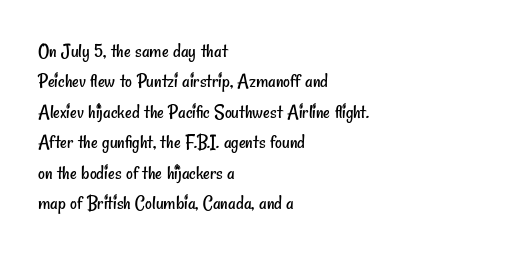
In terms of leading, this rendering sits right in the middle. The gaps between neighbouring characters are ordinary and unremarkable. Does the copy run flush right? No — it runs flush left. Anything drawn beneath the words? Only blank space. A light-to-regular cut is what we see here.
